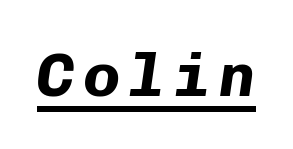
The image shows 62 px bold type, italic (leaning right), monospaced; set underlined; low stroke contrast and a medium x-height.
